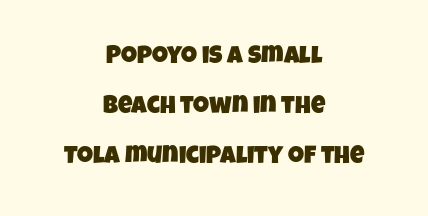
{"underline": "no", "align": "center", "line_spacing": "loose", "line_spacing_ratio": 2.0, "letter_spacing": "normal", "letter_spacing_em": 0.0, "glyph_px": 25}
